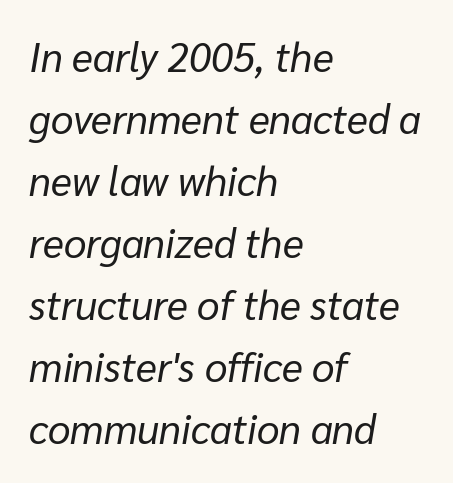
The image shows 40 px regular-weight type, italic (leaning right); set left-aligned, normal line spacing (1.55x), normal letter spacing, not underlined; low stroke contrast and a medium x-height.
